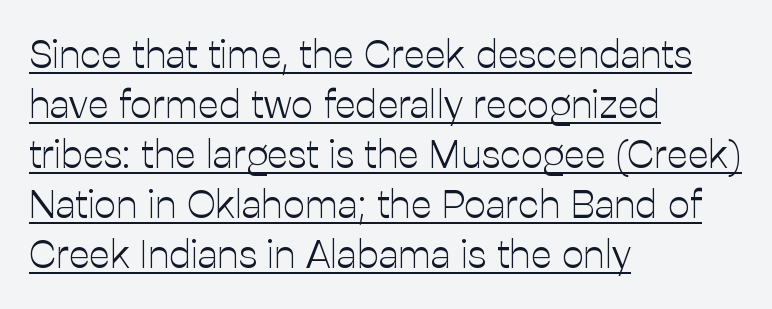
Emphasis is given by a line drawn under the lettering. Short and long lines alike share a common starting point at left. A typesetter would call this zero additional tracking. The cut favours lightness, reaching ordinary text weight at its darkest. The rendering uses a moderate line-height, typical for paragraphs.
